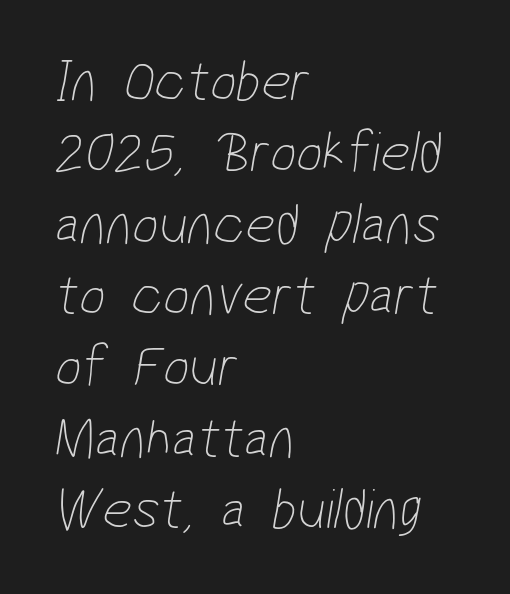
Q: Is the text bold? A: No.
Q: Is the typeface a serif or a sans-serif typeface? A: Sans-serif.
Q: Is the text underlined? A: No.
Q: How is the paragraph aligned? A: Left-aligned.
Q: Is the spacing between letters normal or unusually wide? A: Normal.
Q: Width (condensed, normal, or wide)? A: Condensed.
Q: Stroke contrast? A: Low.
Q: x-height? A: Medium.
Q: Monospaced? A: No.
